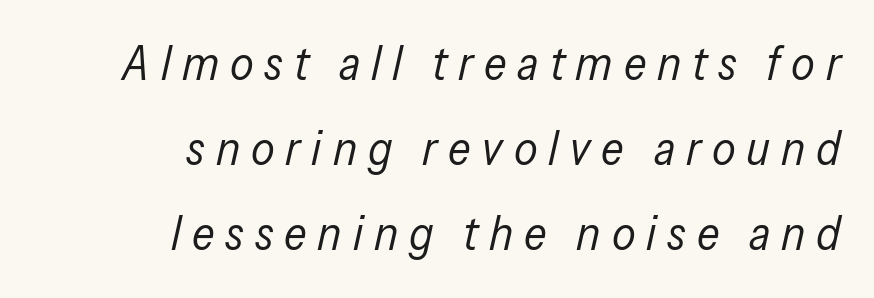
The image shows 47 px regular-weight, condensed type, italic (leaning right); set right-aligned, line spacing 1.81x, unusually wide letter spacing (+0.23 em), not underlined; low stroke contrast and a medium x-height.
